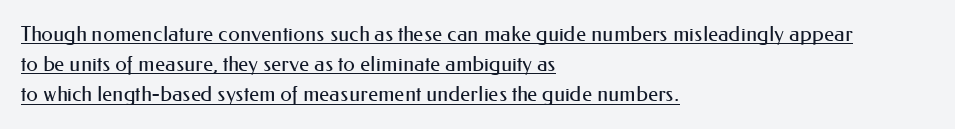
{"italic": "no", "bold": "no", "underline": "yes", "align": "left", "line_spacing": "normal", "line_spacing_ratio": 1.43, "letter_spacing": "normal", "letter_spacing_em": 0.0, "glyph_px": 21}
